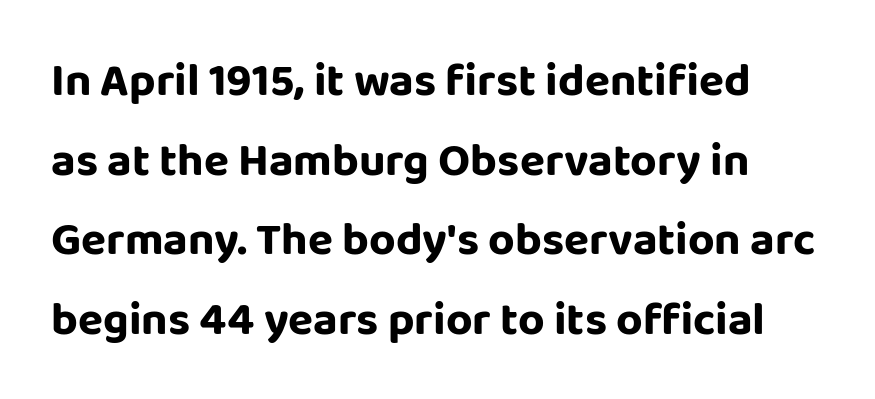
Q: Is the text italic (slanted)? A: No, it is upright.
Q: Is the typeface a serif or a sans-serif typeface? A: Sans-serif.
Q: Is the text underlined? A: No.
Q: Is the spacing between letters normal or unusually wide? A: Normal.
Q: Width (condensed, normal, or wide)? A: Normal.
Q: Stroke contrast? A: Low.
Q: x-height? A: Large.
Q: Monospaced? A: No.
